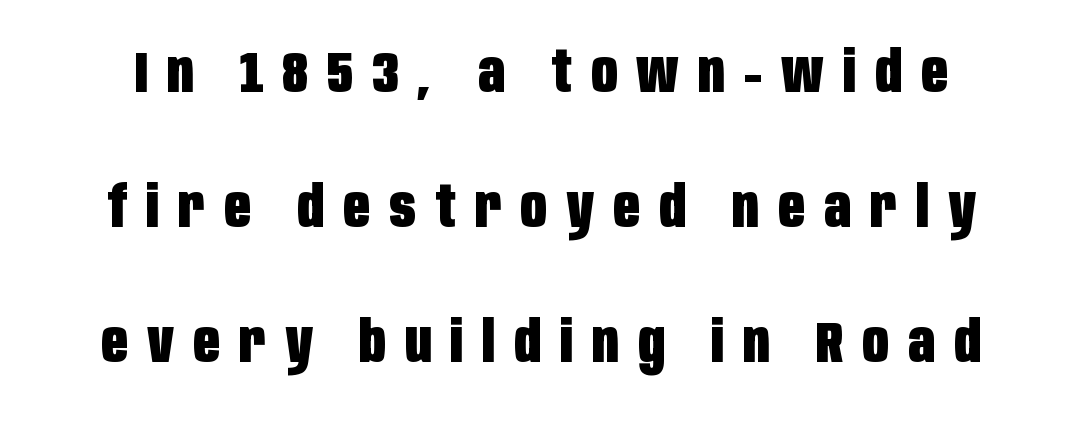
Every character sits straight up, as roman type does. Varying glyph widths throughout — classic text-font behaviour. What's the leading like? Stretched, with rows far apart. The face used here has the dense, thick strokes of a bold. The face used here is a sans, in the tradition of grotesques and geometrics.
